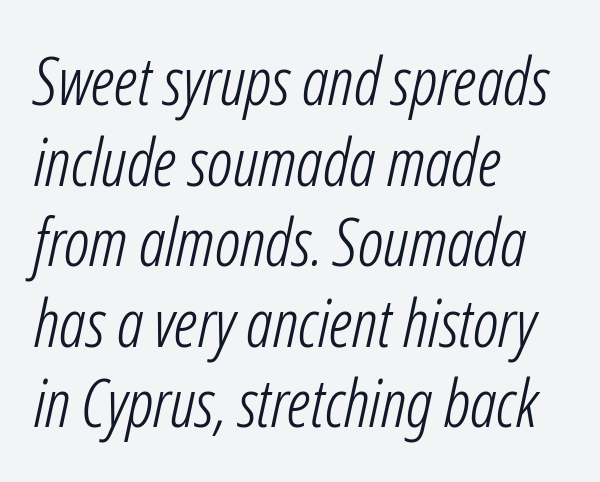
Q: Is the text bold? A: No.
Q: Is the text italic (slanted)? A: Yes, it leans right by about 12 degrees.
Q: Is the text underlined? A: No.
Q: How is the paragraph aligned? A: Left-aligned.
Q: Is the spacing between letters normal or unusually wide? A: Normal.
Q: Width (condensed, normal, or wide)? A: Condensed.
Q: Stroke contrast? A: Low.
Q: x-height? A: Medium.
Q: Monospaced? A: No.
